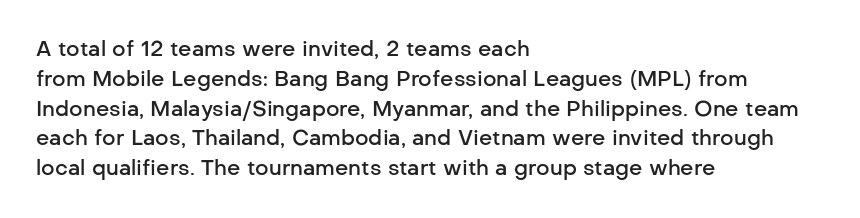
The image shows 21 px text type, upright; set left-aligned, normal line spacing (1.42x), normal letter spacing, not underlined.
